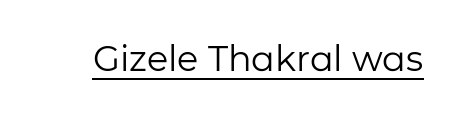
The image shows 35 px regular-weight sans-serif type, upright; set normal letter spacing, underlined; low stroke contrast and a medium x-height.
